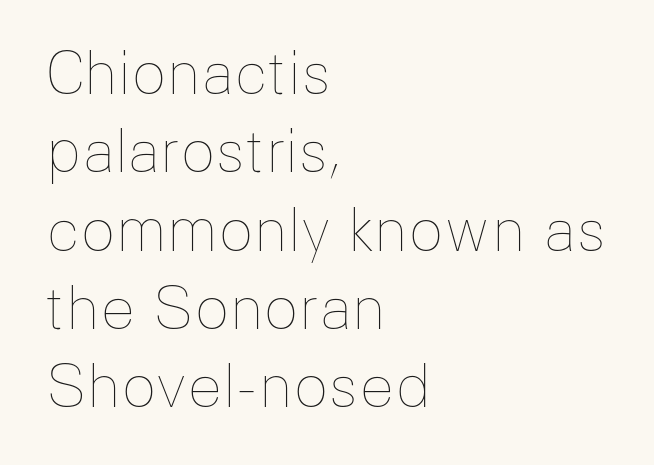
{"italic": "no", "bold": "no", "weight": "thin", "width": "normal", "stroke_contrast": "low", "x_height": "medium", "monospaced": "no", "underline": "no", "align": "left", "line_spacing": "normal", "line_spacing_ratio": 1.35, "letter_spacing": "normal", "letter_spacing_em": 0.0, "glyph_px": 58}
